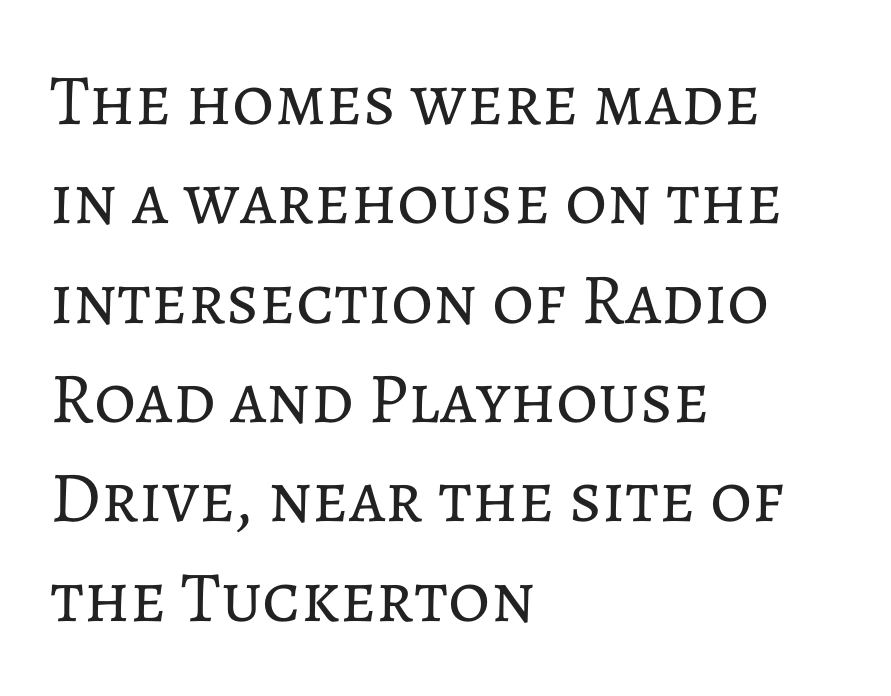
The image shows 72 px regular-weight type, upright; set left-aligned, normal line spacing (1.38x), normal letter spacing, not underlined; low stroke contrast and a medium x-height.
